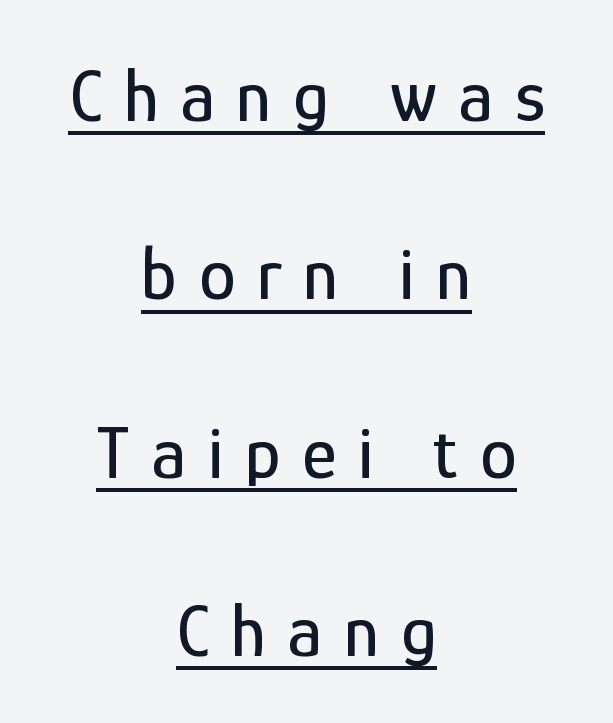
The designer went with a sans here, leaving each stem footless. A typographer would call this underscored text. Style check: upright. Line spacing here is loose. The face used here is proportionally spaced, like ordinary book or web type. Caption: expanded tracking, letters set apart.
